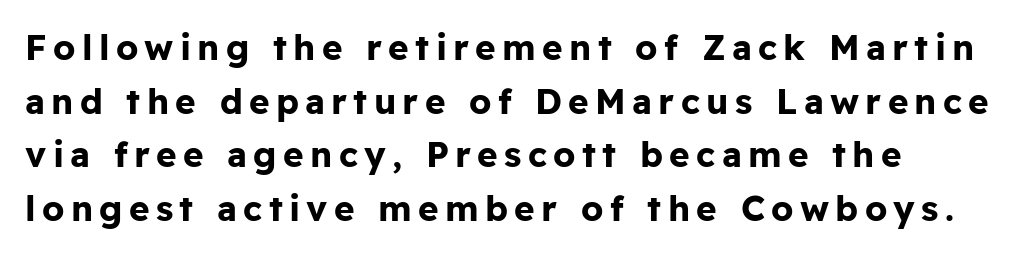
{"serif": "no", "italic": "no", "bold": "yes", "weight": "bold", "width": "normal", "stroke_contrast": "low", "x_height": "medium", "monospaced": "no", "underline": "no", "align": "left", "line_spacing": "normal", "line_spacing_ratio": 1.53, "glyph_px": 35}
